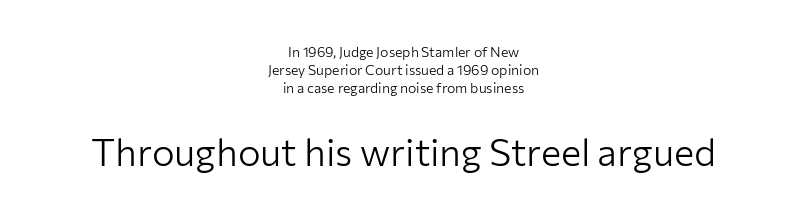
Q: Is the text bold? A: No.
Q: Is the text italic (slanted)? A: No, it is upright.
Q: Is the typeface a serif or a sans-serif typeface? A: Sans-serif.
Q: Is the text underlined? A: No.
Q: How is the paragraph aligned? A: Centered.
Q: Is the spacing between letters normal or unusually wide? A: Normal.
Q: Is the spacing between lines tight, normal or loose? A: Normal.
Q: Which block of text is set in a larger size, the first (top) or the second (bottom)? A: The second (bottom) one.
Q: Width (condensed, normal, or wide)? A: Normal.
Q: Stroke contrast? A: Low.
Q: x-height? A: Medium.
Q: Monospaced? A: No.
